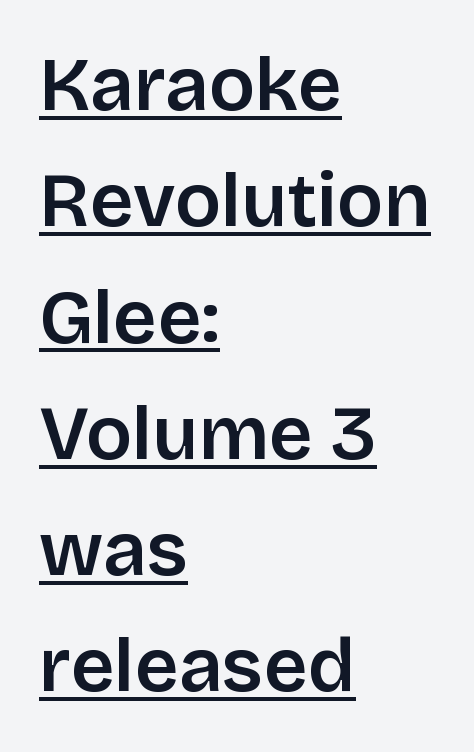
In CSS terms this would be text-align: left. The lettering stays uniformly vertical, giving the passage a roman look. Decoration check: the copy is underlined. A normal amount of white space separates one row of letters from the next. The characters look somewhat weighty, a semibold short of true bold. Does extra space separate the letters? No, they use regular spacing.
